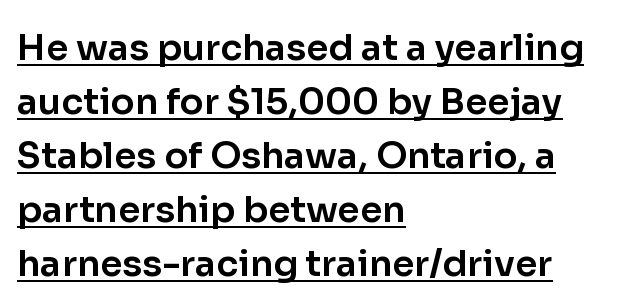
The image shows 36 px sans-serif type, upright; set left-aligned, normal line spacing (1.5x), normal letter spacing, underlined; low stroke contrast and a medium x-height.
